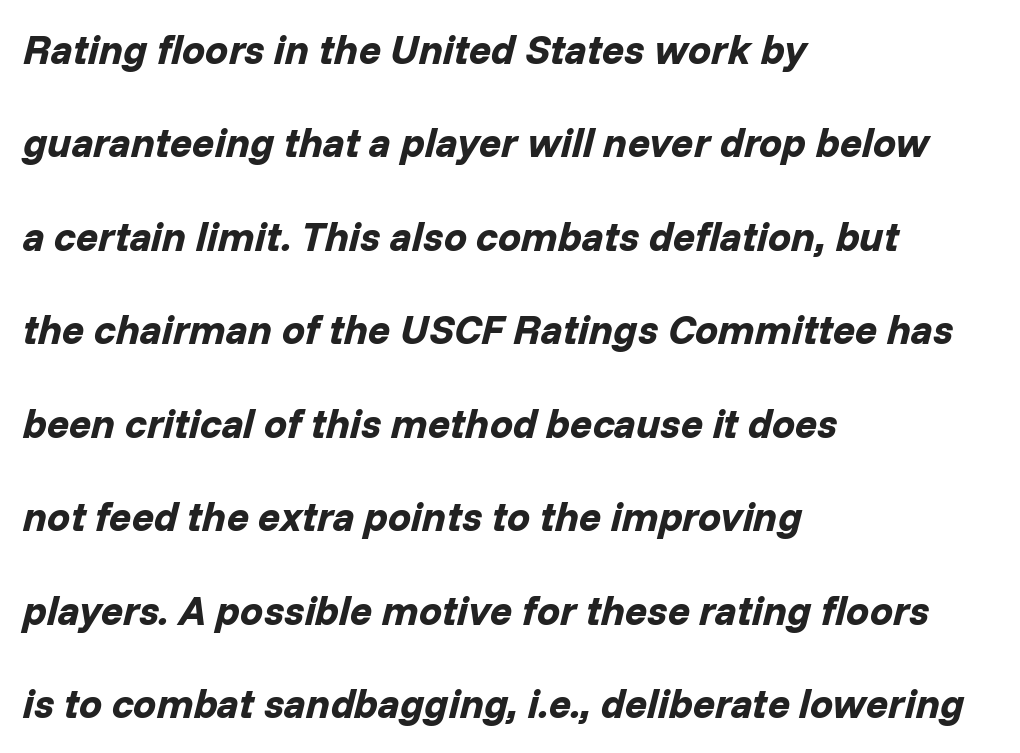
{"italic": "yes", "lean": "right", "slant_degrees": 14, "bold": "yes", "weight": "bold", "width": "normal", "stroke_contrast": "low", "x_height": "medium", "monospaced": "no", "underline": "no", "align": "left", "line_spacing": "loose", "line_spacing_ratio": 2.28, "letter_spacing": "normal", "letter_spacing_em": 0.0, "glyph_px": 41}
